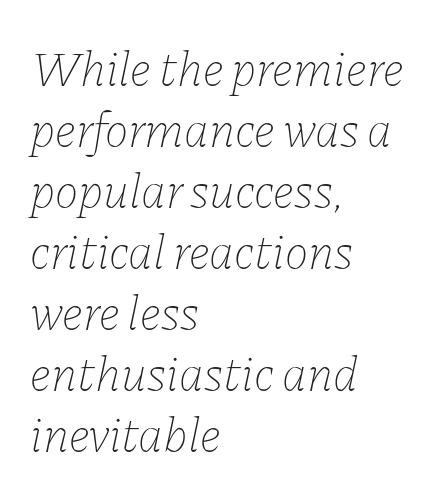
The image shows 50 px thin type, italic (leaning right); set left-aligned, line spacing 1.22x, normal letter spacing, not underlined; low stroke contrast and a medium x-height.
